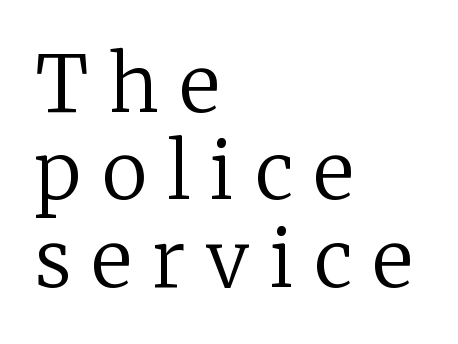
Q: Is the text bold? A: No.
Q: Is the text italic (slanted)? A: No, it is upright.
Q: Is the typeface a serif or a sans-serif typeface? A: Serif.
Q: Is the text underlined? A: No.
Q: How is the paragraph aligned? A: Left-aligned.
Q: Is the spacing between letters normal or unusually wide? A: Unusually wide.
Q: Is the spacing between lines tight, normal or loose? A: Tight.
Q: Width (condensed, normal, or wide)? A: Normal.
Q: Stroke contrast? A: Low.
Q: x-height? A: Medium.
Q: Monospaced? A: No.
